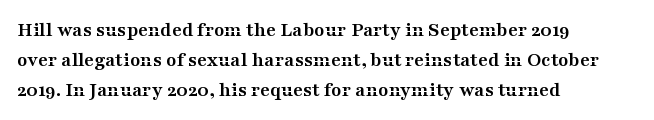
The image shows 21 px bold type, upright; set left-aligned, normal line spacing (1.42x), normal letter spacing, not underlined.
